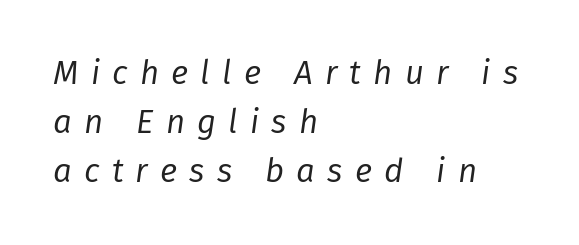
Q: Is the text bold? A: No.
Q: Is the text italic (slanted)? A: Yes, it leans right by about 8 degrees.
Q: Is the text underlined? A: No.
Q: How is the paragraph aligned? A: Left-aligned.
Q: Is the spacing between letters normal or unusually wide? A: Unusually wide.
Q: Is the spacing between lines tight, normal or loose? A: Normal.
Q: Width (condensed, normal, or wide)? A: Normal.
Q: Stroke contrast? A: Low.
Q: x-height? A: Medium.
Q: Monospaced? A: No.
